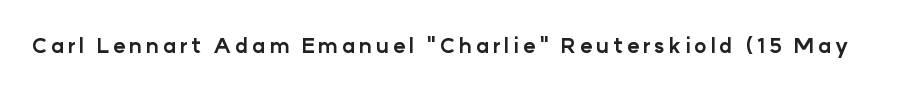
The image shows 21 px bold type, upright; set not underlined.
